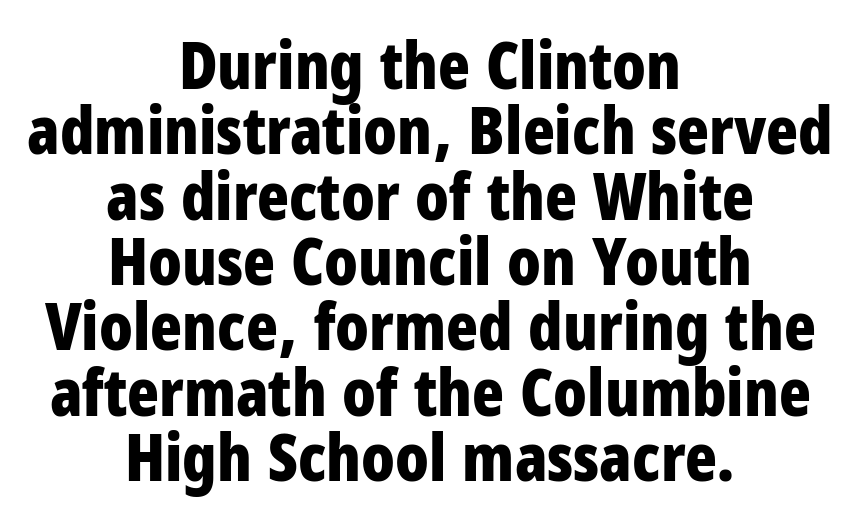
Q: Is the text bold? A: Yes.
Q: Is the text italic (slanted)? A: No, it is upright.
Q: Is the typeface a serif or a sans-serif typeface? A: Sans-serif.
Q: Is the text underlined? A: No.
Q: How is the paragraph aligned? A: Centered.
Q: Is the spacing between letters normal or unusually wide? A: Normal.
Q: Is the spacing between lines tight, normal or loose? A: Tight.
Q: Width (condensed, normal, or wide)? A: Condensed.
Q: Stroke contrast? A: Low.
Q: x-height? A: Large.
Q: Monospaced? A: No.
